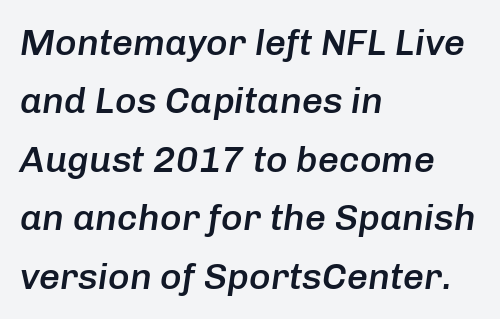
Q: Is the text bold? A: Semi-bold.
Q: Is the text italic (slanted)? A: Yes, it leans right by about 8 degrees.
Q: Is the text underlined? A: No.
Q: How is the paragraph aligned? A: Left-aligned.
Q: Is the spacing between letters normal or unusually wide? A: Normal.
Q: Is the spacing between lines tight, normal or loose? A: Normal.
Q: Width (condensed, normal, or wide)? A: Normal.
Q: Stroke contrast? A: Low.
Q: x-height? A: Medium.
Q: Monospaced? A: No.
